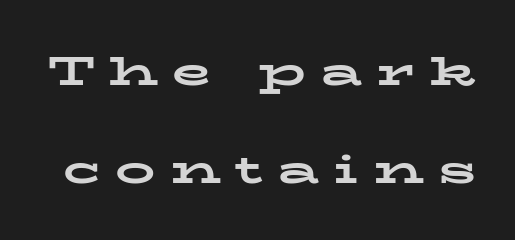
{"serif": "yes", "italic": "no", "bold": "yes", "weight": "bold", "width": "wide", "stroke_contrast": "low", "x_height": "medium", "monospaced": "no", "underline": "no", "line_spacing": "loose", "line_spacing_ratio": 2.46, "letter_spacing": "wide", "letter_spacing_em": 0.36, "glyph_px": 40}
